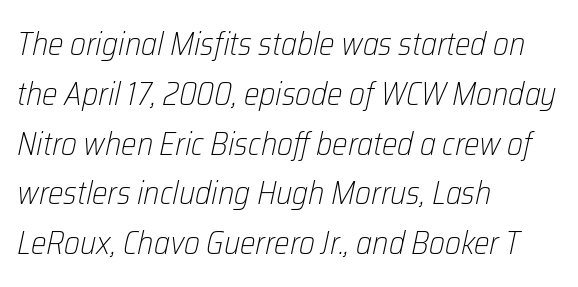
Quick note: underline off. Nobody touched the tracking dial on this one. The face used here is proportionally spaced, like ordinary book or web type. A normal amount of white space separates one row of letters from the next. Posture: slanted. The text block is weighted toward the left margin, trailing off unevenly rightward.
